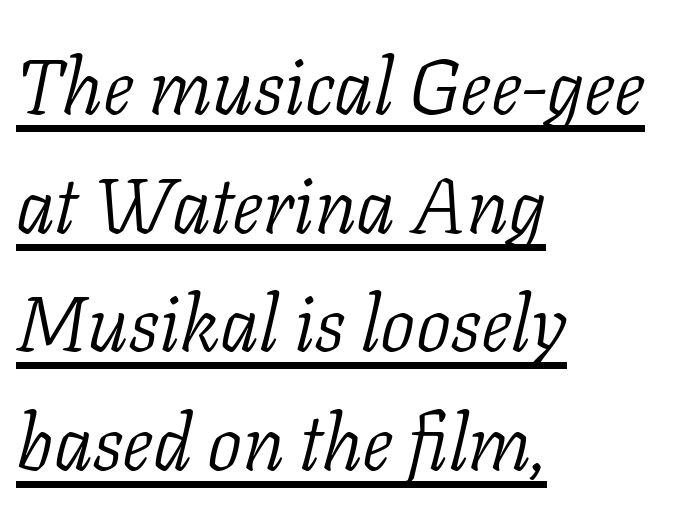
Q: Is the text bold? A: No.
Q: Is the text italic (slanted)? A: Yes, it leans right by about 11 degrees.
Q: Is the typeface a serif or a sans-serif typeface? A: Serif.
Q: Is the text underlined? A: Yes.
Q: How is the paragraph aligned? A: Left-aligned.
Q: Is the spacing between letters normal or unusually wide? A: Normal.
Q: Is the spacing between lines tight, normal or loose? A: Normal.
Q: Width (condensed, normal, or wide)? A: Normal.
Q: Stroke contrast? A: Low.
Q: x-height? A: Medium.
Q: Monospaced? A: No.
